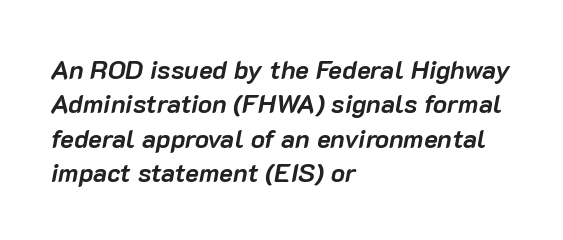
This sample uses an oblique cut, with every glyph tilted off the vertical. The rendering keeps characters at their native spacing. Decoration check: the copy has no underline. Layout note: lines flush left.
